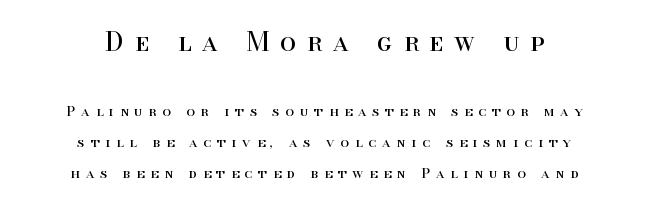
The image shows 26 px text type, upright; set centered, loose line spacing (2.23x), unusually wide letter spacing (+0.43 em), not underlined; the first (top) block is 1.86x larger.
